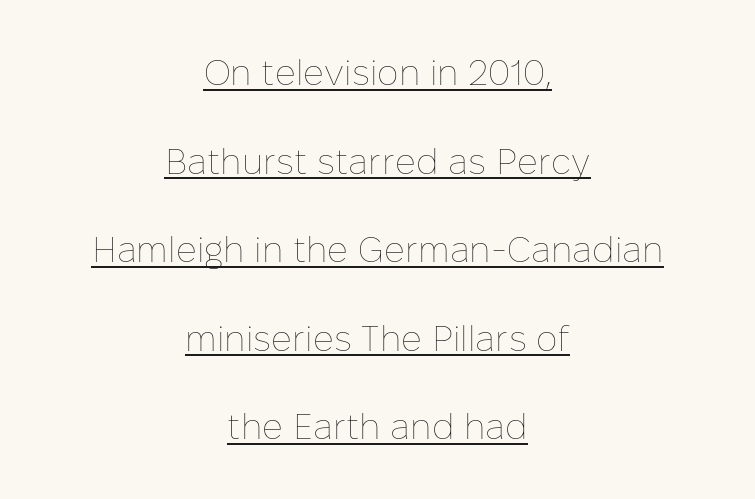
The image shows 36 px thin type, upright; set centered, loose line spacing (2.46x), normal letter spacing, underlined; low stroke contrast and a medium x-height.
